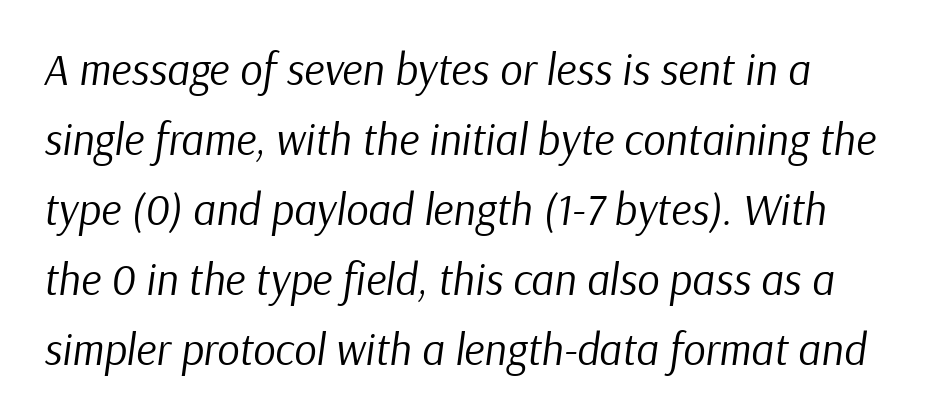
{"italic": "yes", "lean": "right", "slant_degrees": 9, "bold": "no", "weight": "regular", "width": "normal", "stroke_contrast": "low", "x_height": "medium", "monospaced": "no", "underline": "no", "line_spacing": "normal", "line_spacing_ratio": 1.59, "letter_spacing": "normal", "letter_spacing_em": 0.0, "glyph_px": 44}
